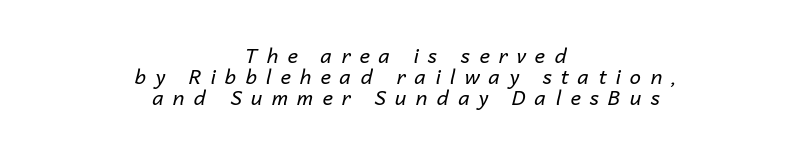
Italic? Definitely — the glyphs are oblique. Weight: in the light-to-regular range. Line starts and ends both wander, symmetrically. Descenders hang freely into open space. The type is letterspaced generously, with wide tracking.
